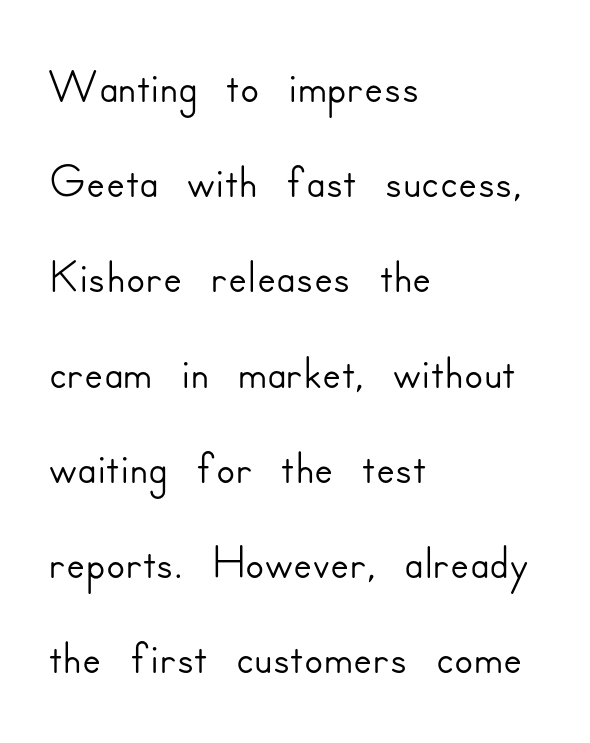
{"serif": "no", "italic": "no", "width": "normal", "stroke_contrast": "low", "x_height": "small", "monospaced": "no", "underline": "no", "align": "left", "line_spacing": "normal", "line_spacing_ratio": 1.36, "letter_spacing": "normal", "letter_spacing_em": 0.0, "glyph_px": 70}
